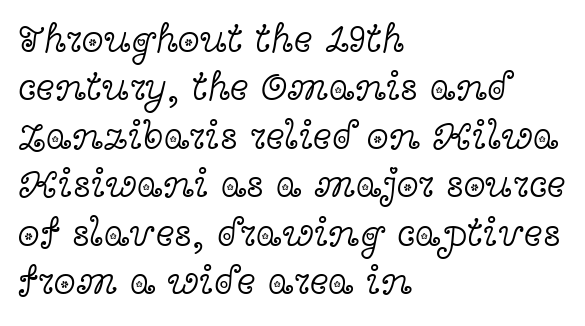
{"serif": "yes", "italic": "no", "bold": "no", "weight": "light", "width": "wide", "x_height": "medium", "monospaced": "no", "underline": "no", "align": "left", "line_spacing_ratio": 1.21, "letter_spacing": "normal", "letter_spacing_em": 0.0, "glyph_px": 40}
